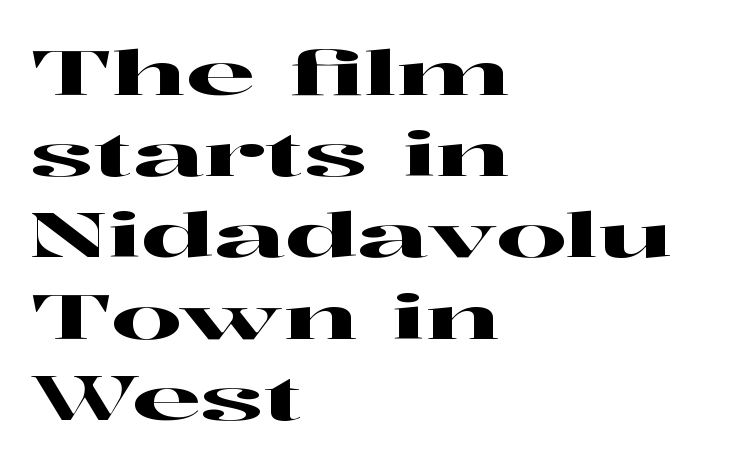
Q: Is the text italic (slanted)? A: No, it is upright.
Q: Is the typeface a serif or a sans-serif typeface? A: Serif.
Q: Is the text underlined? A: No.
Q: How is the paragraph aligned? A: Left-aligned.
Q: Is the spacing between letters normal or unusually wide? A: Normal.
Q: Is the spacing between lines tight, normal or loose? A: Normal.
Q: Width (condensed, normal, or wide)? A: Wide.
Q: Stroke contrast? A: High.
Q: x-height? A: Medium.
Q: Monospaced? A: No.
